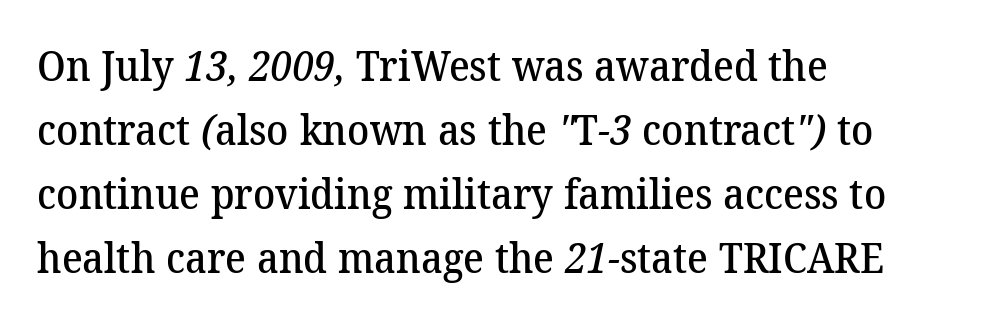
Q: Is the text bold? A: Semi-bold.
Q: Is the typeface a serif or a sans-serif typeface? A: Serif.
Q: Is the text underlined? A: No.
Q: How is the paragraph aligned? A: Left-aligned.
Q: Is the spacing between letters normal or unusually wide? A: Normal.
Q: Is the spacing between lines tight, normal or loose? A: Normal.
Q: Width (condensed, normal, or wide)? A: Normal.
Q: Stroke contrast? A: Medium.
Q: x-height? A: Medium.
Q: Monospaced? A: No.
